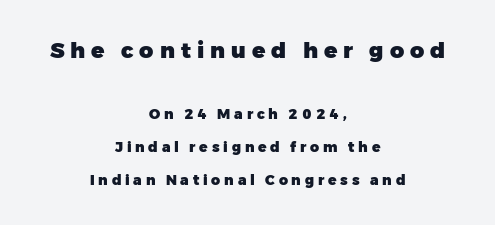
Q: Is the text bold? A: Yes.
Q: Is the text italic (slanted)? A: No, it is upright.
Q: Is the text underlined? A: No.
Q: How is the paragraph aligned? A: Centered.
Q: Is the spacing between letters normal or unusually wide? A: Unusually wide.
Q: Is the spacing between lines tight, normal or loose? A: Loose.
Q: Which block of text is set in a larger size, the first (top) or the second (bottom)? A: The first (top) one.
